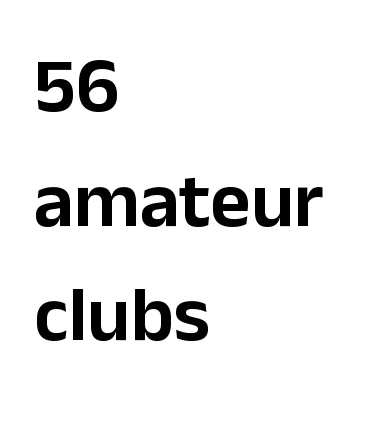
Q: Is the text italic (slanted)? A: No, it is upright.
Q: Is the typeface a serif or a sans-serif typeface? A: Sans-serif.
Q: Is the text underlined? A: No.
Q: How is the paragraph aligned? A: Left-aligned.
Q: Is the spacing between letters normal or unusually wide? A: Normal.
Q: Is the spacing between lines tight, normal or loose? A: Normal.
Q: Width (condensed, normal, or wide)? A: Normal.
Q: Stroke contrast? A: Low.
Q: x-height? A: Medium.
Q: Monospaced? A: No.
